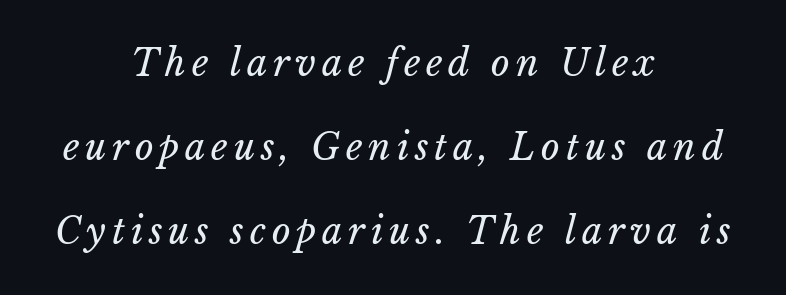
{"italic": "yes", "lean": "right", "slant_degrees": 15, "bold": "no", "weight": "regular", "width": "normal", "stroke_contrast": "low", "x_height": "medium", "monospaced": "no", "underline": "no", "align": "center", "line_spacing": "loose", "line_spacing_ratio": 2.33, "glyph_px": 36}
